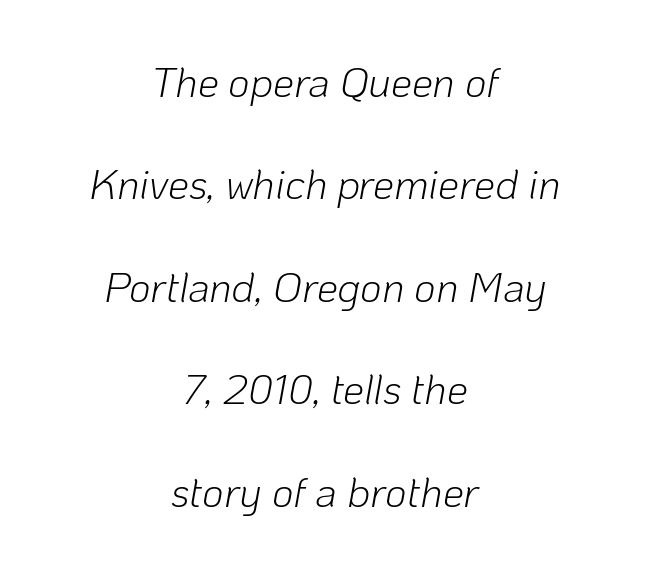
Vertical stems look standard width or narrower in stroke. Anything drawn beneath the words? Only blank space. The face used here is rendered with its standard letterfit. The block of text is sparse from top to bottom, with ample space between rows. Italic? Definitely — the glyphs are oblique. The passage is arranged like a title page — every line centered.
